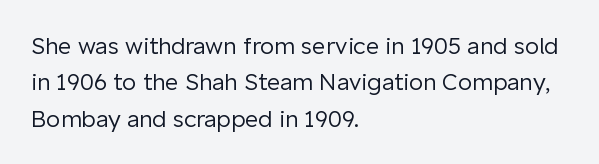
The image shows 23 px text type, upright; set left-aligned, normal line spacing (1.58x), normal letter spacing, not underlined.
